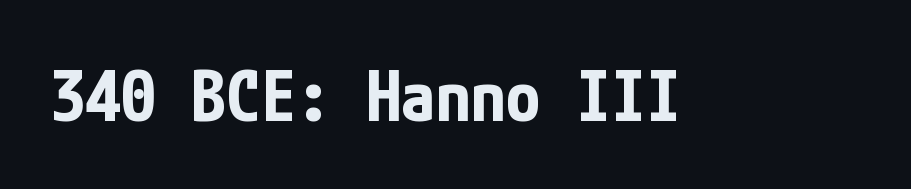
{"serif": "no", "italic": "no", "bold": "yes", "weight": "bold", "width": "condensed", "stroke_contrast": "low", "x_height": "medium", "underline": "no", "letter_spacing": "normal", "letter_spacing_em": 0.0, "glyph_px": 70}
